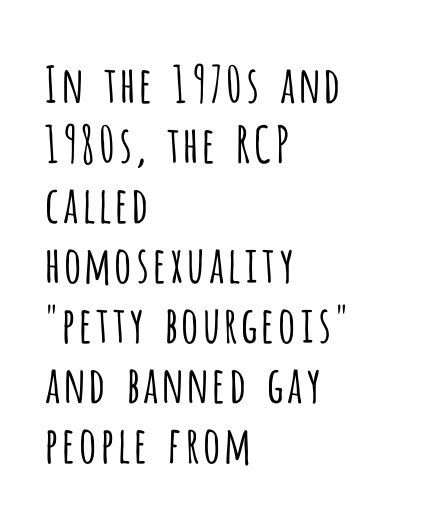
Q: Is the text bold? A: No.
Q: Is the text italic (slanted)? A: No, it is upright.
Q: Is the typeface a serif or a sans-serif typeface? A: Sans-serif.
Q: Is the text underlined? A: No.
Q: How is the paragraph aligned? A: Left-aligned.
Q: Is the spacing between letters normal or unusually wide? A: Normal.
Q: Width (condensed, normal, or wide)? A: Condensed.
Q: Stroke contrast? A: Low.
Q: x-height? A: Large.
Q: Monospaced? A: No.
